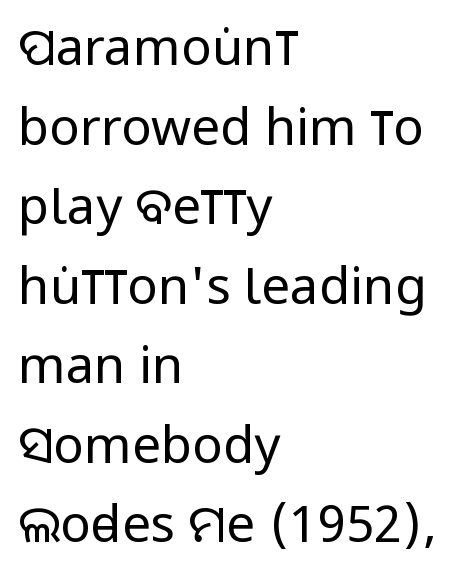
The passage is arranged the way most books set body copy — flush left. Ascenders rise straight up at ninety degrees. This sample uses a sans-serif face. Compared with a typical body face, this is equally light or lighter still.
